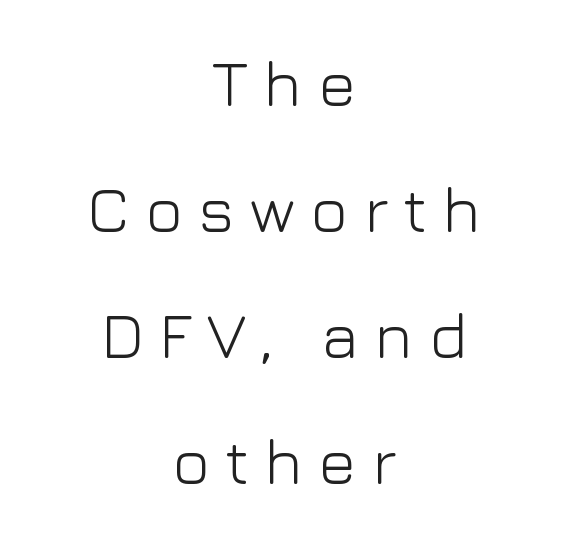
Q: Is the text bold? A: No.
Q: Is the text italic (slanted)? A: No, it is upright.
Q: Is the typeface a serif or a sans-serif typeface? A: Sans-serif.
Q: Is the text underlined? A: No.
Q: How is the paragraph aligned? A: Centered.
Q: Is the spacing between letters normal or unusually wide? A: Unusually wide.
Q: Is the spacing between lines tight, normal or loose? A: Loose.
Q: Width (condensed, normal, or wide)? A: Normal.
Q: Stroke contrast? A: Low.
Q: x-height? A: Medium.
Q: Monospaced? A: No.
